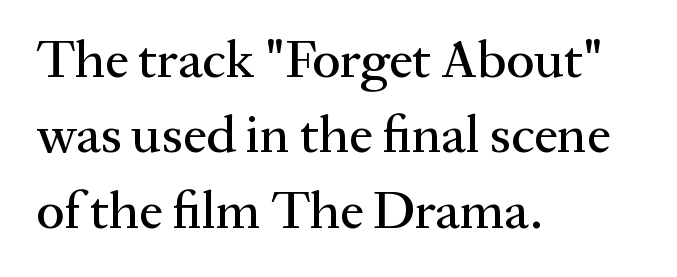
{"serif": "yes", "italic": "no", "width": "normal", "stroke_contrast": "medium", "x_height": "medium", "monospaced": "no", "underline": "no", "align": "left", "line_spacing": "normal", "line_spacing_ratio": 1.42, "letter_spacing": "normal", "letter_spacing_em": 0.0, "glyph_px": 53}
